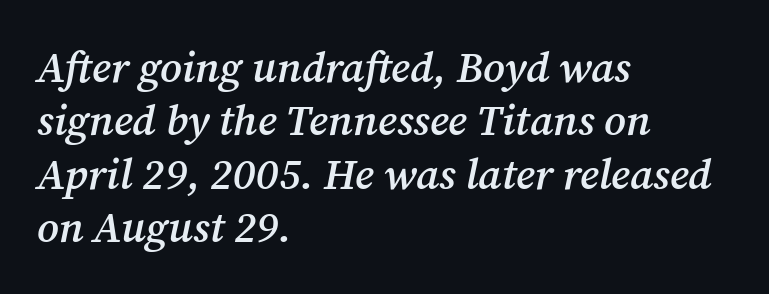
The image shows 43 px semibold serif type, italic (leaning right); set left-aligned, line spacing 1.24x, normal letter spacing, not underlined; medium stroke contrast and a medium x-height.
